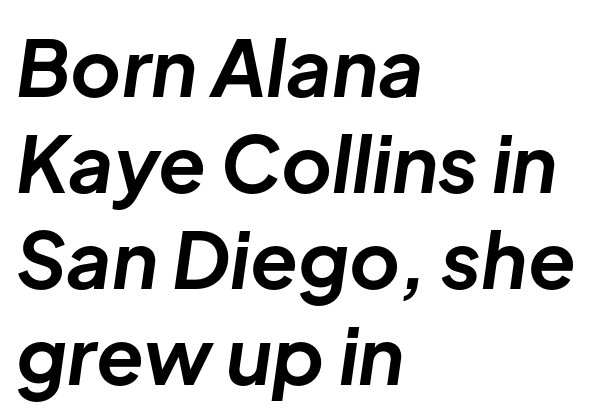
The rendering applies a slant to the glyphs. Is this a fixed-width face? No — the glyphs have proportional, varying widths. Which margin do the lines hug? The left one — the right edge is uneven. Lines of text with bare space underneath.
